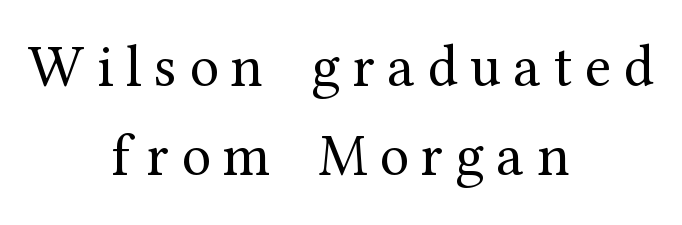
Q: Is the text bold? A: No.
Q: Is the text italic (slanted)? A: No, it is upright.
Q: Is the typeface a serif or a sans-serif typeface? A: Serif.
Q: Is the text underlined? A: No.
Q: How is the paragraph aligned? A: Centered.
Q: Is the spacing between letters normal or unusually wide? A: Unusually wide.
Q: Is the spacing between lines tight, normal or loose? A: Normal.
Q: Width (condensed, normal, or wide)? A: Normal.
Q: Stroke contrast? A: Medium.
Q: x-height? A: Medium.
Q: Monospaced? A: No.
